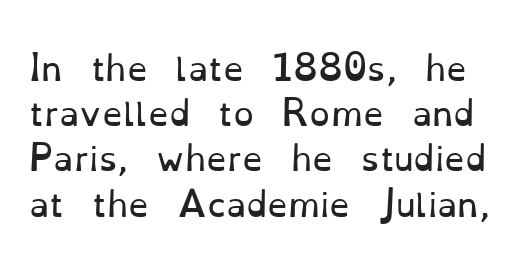
{"serif": "yes", "italic": "no", "bold": "no", "weight": "regular", "width": "normal", "stroke_contrast": "low", "x_height": "small", "monospaced": "no", "underline": "no", "line_spacing": "normal", "line_spacing_ratio": 1.37, "letter_spacing": "normal", "letter_spacing_em": 0.0, "glyph_px": 33}
